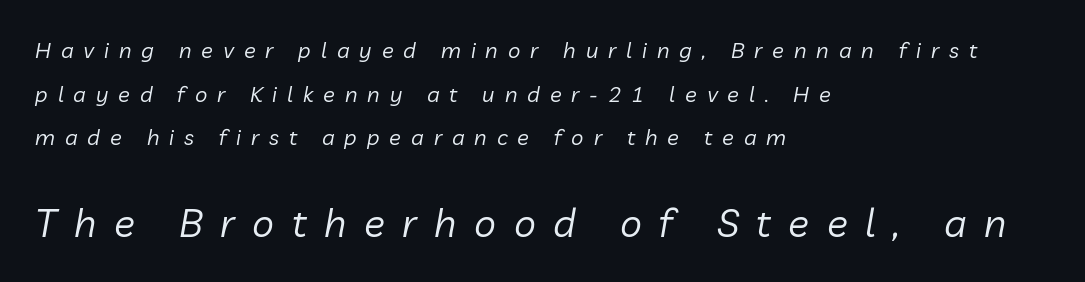
Q: Is the text bold? A: No.
Q: Is the text italic (slanted)? A: Yes, it leans right by about 10 degrees.
Q: Is the text underlined? A: No.
Q: How is the paragraph aligned? A: Left-aligned.
Q: Is the spacing between letters normal or unusually wide? A: Unusually wide.
Q: Is the spacing between lines tight, normal or loose? A: Loose.
Q: Which block of text is set in a larger size, the first (top) or the second (bottom)? A: The second (bottom) one.
Q: Width (condensed, normal, or wide)? A: Normal.
Q: Stroke contrast? A: Low.
Q: x-height? A: Medium.
Q: Monospaced? A: No.
